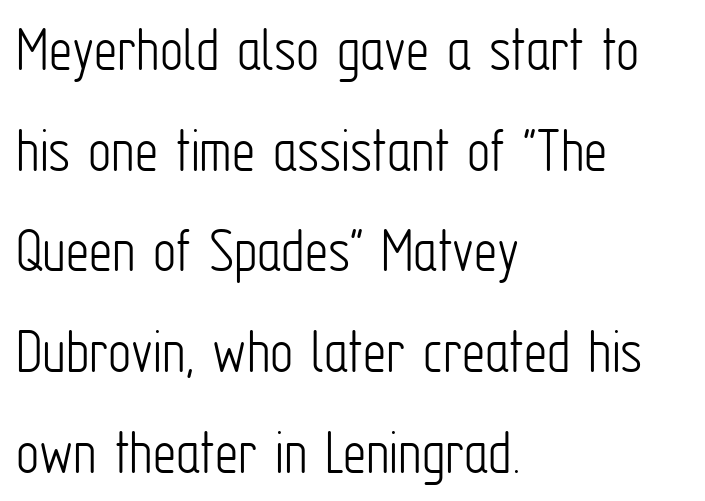
Q: Is the text bold? A: No.
Q: Is the text italic (slanted)? A: No, it is upright.
Q: Is the typeface a serif or a sans-serif typeface? A: Sans-serif.
Q: Is the text underlined? A: No.
Q: How is the paragraph aligned? A: Left-aligned.
Q: Is the spacing between letters normal or unusually wide? A: Normal.
Q: Is the spacing between lines tight, normal or loose? A: Normal.
Q: Width (condensed, normal, or wide)? A: Condensed.
Q: Stroke contrast? A: Low.
Q: x-height? A: Medium.
Q: Monospaced? A: No.
